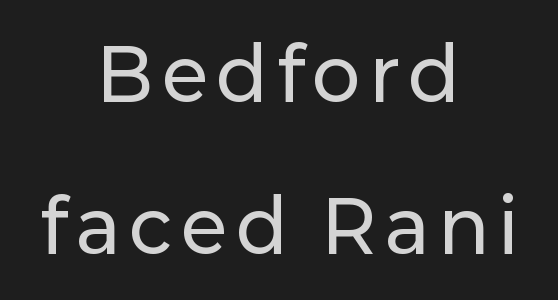
{"serif": "no", "italic": "no", "width": "normal", "stroke_contrast": "low", "x_height": "medium", "monospaced": "no", "underline": "no", "align": "center", "line_spacing": "loose", "line_spacing_ratio": 2.11, "glyph_px": 72}
